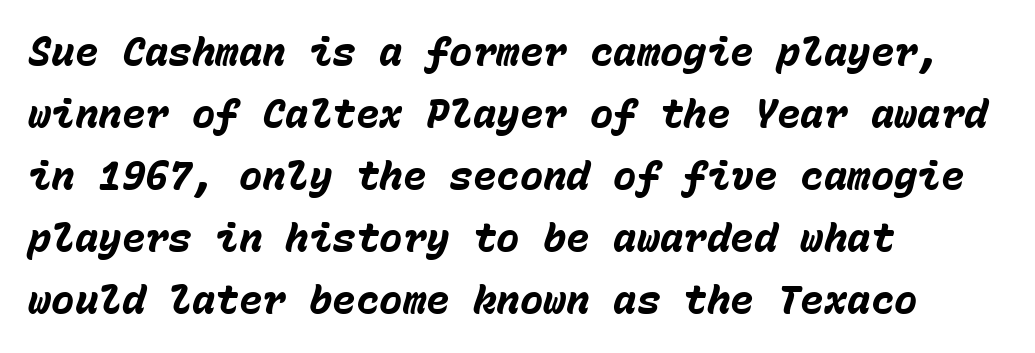
{"italic": "yes", "lean": "right", "slant_degrees": 15, "bold": "yes", "weight": "heavy", "width": "normal", "stroke_contrast": "low", "x_height": "medium", "monospaced": "yes", "underline": "no", "align": "left", "line_spacing": "normal", "line_spacing_ratio": 1.59, "letter_spacing": "normal", "letter_spacing_em": 0.0, "glyph_px": 39}
